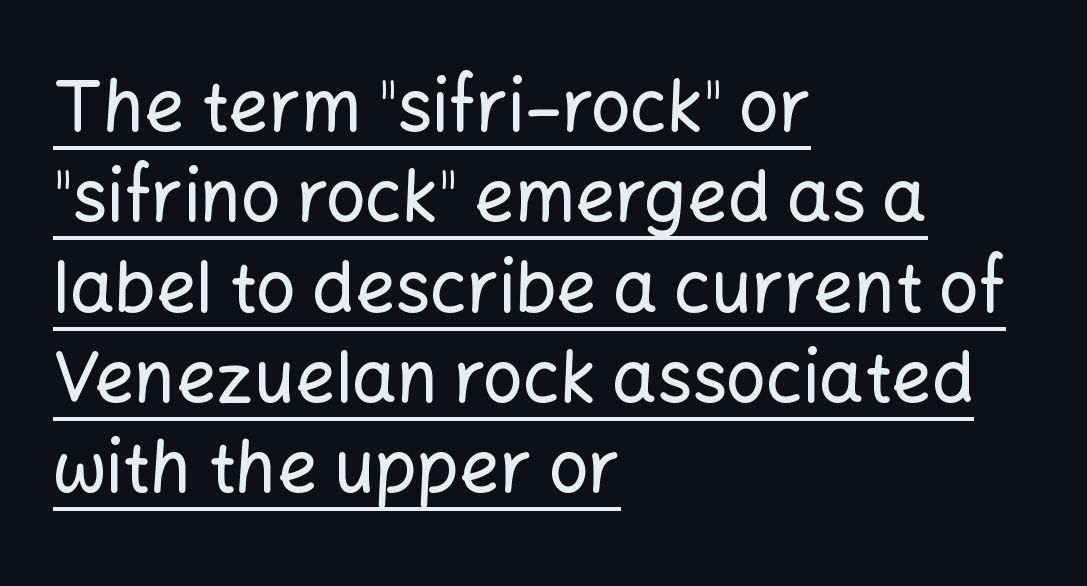
The image shows 70 px sans-serif type, upright; set left-aligned, normal line spacing (1.29x), normal letter spacing, underlined; low stroke contrast and a medium x-height.
